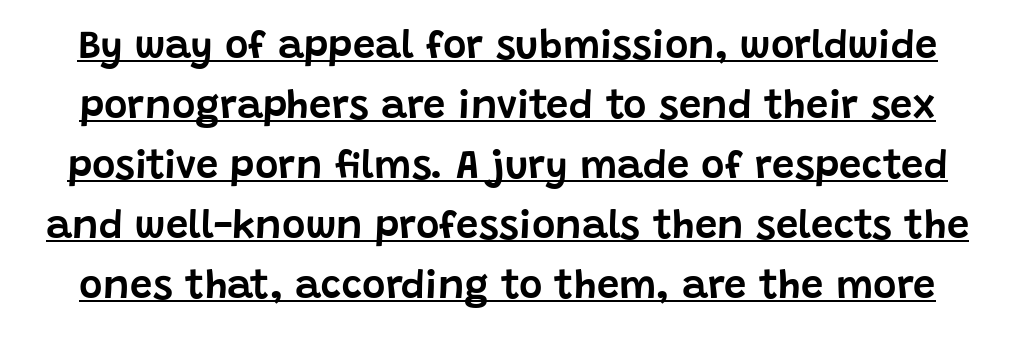
The image shows 40 px sans-serif type, upright; set normal line spacing (1.5x), normal letter spacing, underlined; low stroke contrast and a large x-height.
